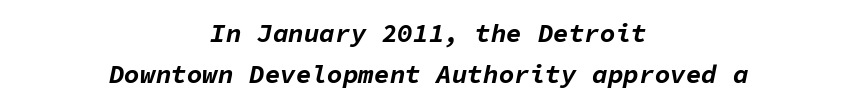
Characters follow at the spacing the type designer built in. Observe the lean: these are italic letterforms. Is the type bold? Yes — the strokes are clearly thick and heavy. These lines sit exactly where default settings would place them. Any mark beneath the type? The region is blank. This sample is center-justified, so both line endings float freely.
